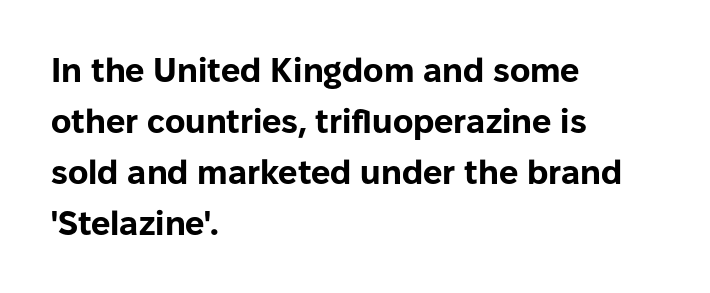
The image shows 34 px bold sans-serif type, upright; set left-aligned, normal line spacing (1.5x), normal letter spacing, not underlined; low stroke contrast and a medium x-height.
